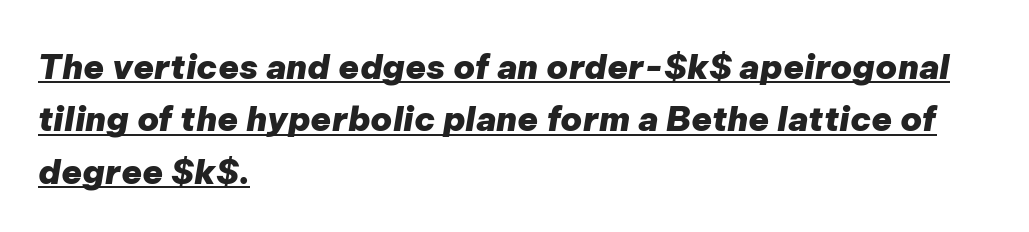
The image shows 34 px heavy type, italic (leaning right); set left-aligned, normal line spacing (1.54x), normal letter spacing, underlined; low stroke contrast and a medium x-height.
